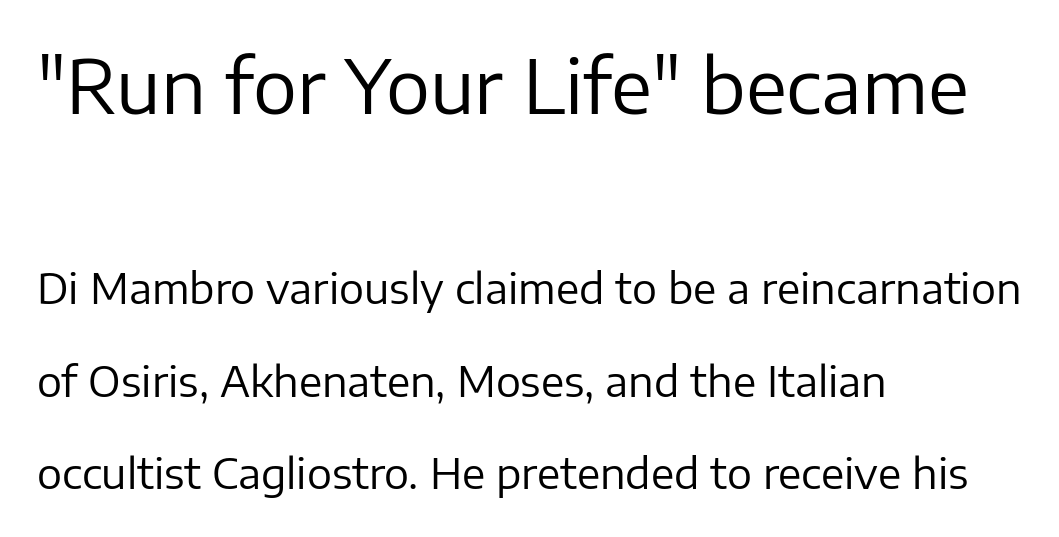
The image shows 74 px regular-weight sans-serif type, upright; set left-aligned, loose line spacing (2.21x), normal letter spacing, not underlined; the first (top) block is 1.76x larger; low stroke contrast and a medium x-height.
